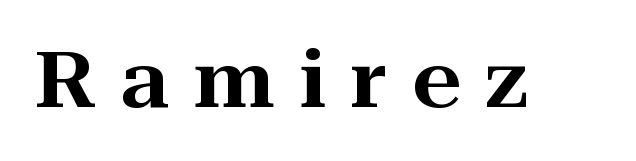
The image shows 78 px wide serif type, upright; set unusually wide letter spacing (+0.31 em), not underlined; high stroke contrast and a medium x-height.
